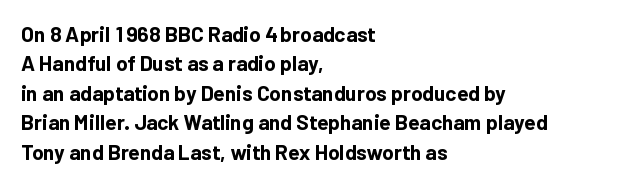
The image shows 21 px bold type, upright; set left-aligned, normal line spacing (1.4x), normal letter spacing, not underlined.
